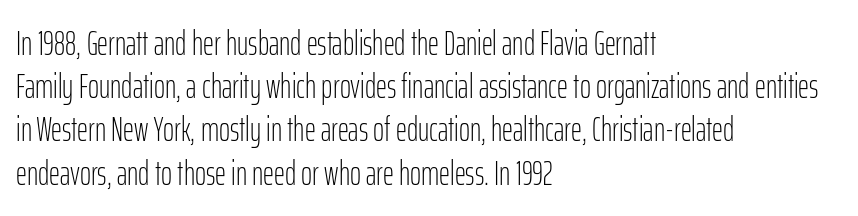
The image shows 34 px light, condensed sans-serif type, upright; set left-aligned, normal line spacing (1.27x), normal letter spacing, not underlined; low stroke contrast and a medium x-height.
